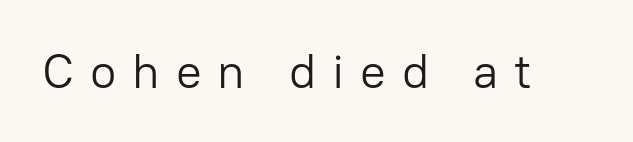
The image shows 48 px light sans-serif type, upright; set unusually wide letter spacing (+0.33 em), not underlined; low stroke contrast and a medium x-height.
